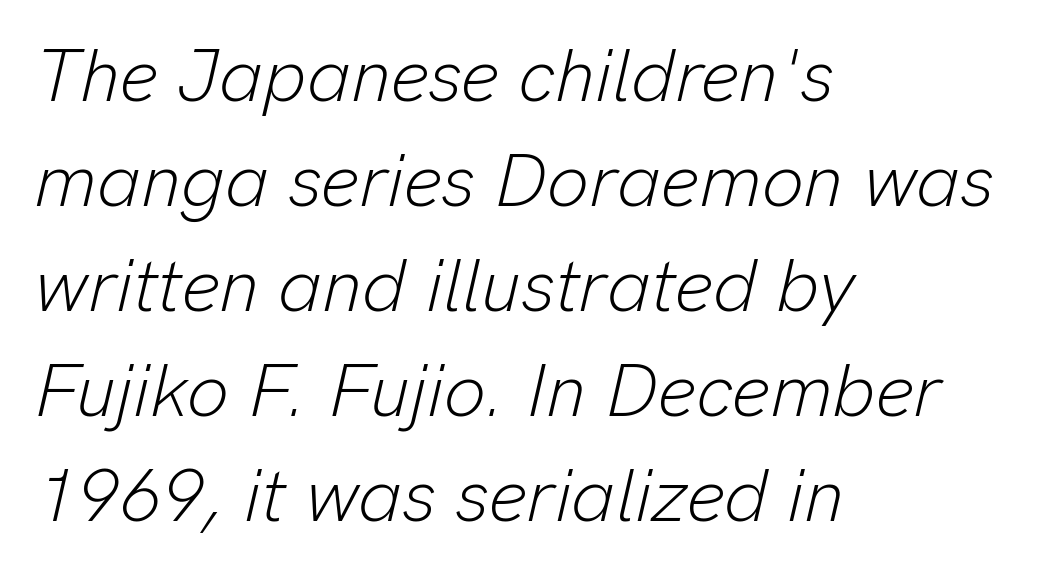
The image shows 74 px light type, italic (leaning right); set left-aligned, normal line spacing (1.42x), normal letter spacing, not underlined; low stroke contrast and a medium x-height.
